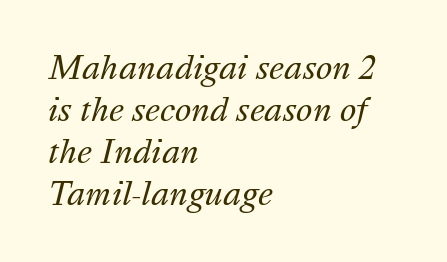
Q: Is the text bold? A: No.
Q: Is the text italic (slanted)? A: Yes, it leans right by about 16 degrees.
Q: Is the text underlined? A: No.
Q: How is the paragraph aligned? A: Left-aligned.
Q: Is the spacing between letters normal or unusually wide? A: Normal.
Q: Is the spacing between lines tight, normal or loose? A: Normal.
Q: Width (condensed, normal, or wide)? A: Normal.
Q: Stroke contrast? A: Medium.
Q: x-height? A: Medium.
Q: Monospaced? A: No.
